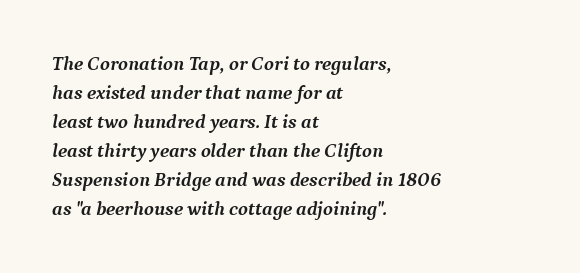
{"italic": "yes", "lean": "right", "slant_degrees": 9, "bold": "yes", "underline": "no", "align": "left", "line_spacing": "normal", "line_spacing_ratio": 1.45, "letter_spacing": "normal", "letter_spacing_em": 0.0, "glyph_px": 20}
